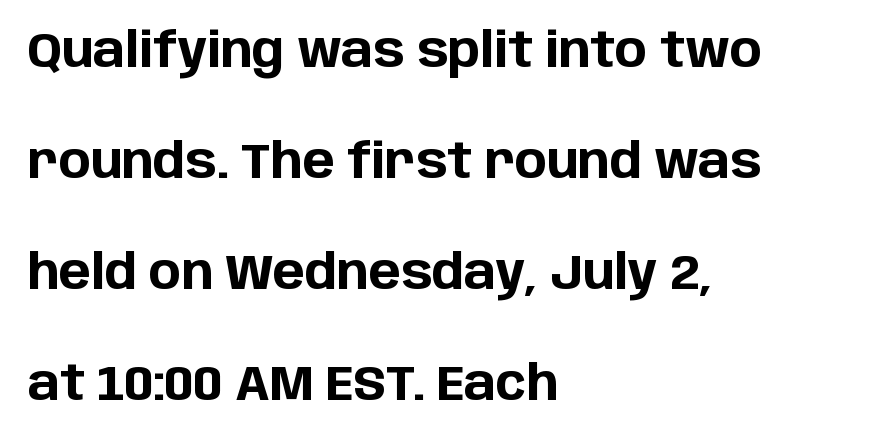
Nobody drew a line under any word here. A sans-serif font was chosen for this passage. Baseline-to-baseline distance is far greater than the letter height. If you drew a ruler down the left edge, every line would touch it. Looks like regular typesetting: each glyph gets only the width it needs.
